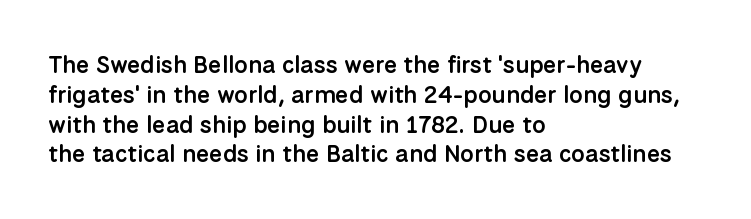
The image shows 24 px text type, upright; set left-aligned, line spacing 1.24x, normal letter spacing, not underlined.
